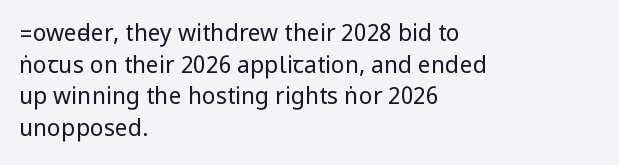
Q: Is the text bold? A: No.
Q: Is the text italic (slanted)? A: No, it is upright.
Q: Is the text underlined? A: No.
Q: How is the paragraph aligned? A: Left-aligned.
Q: Is the spacing between letters normal or unusually wide? A: Normal.
Q: Is the spacing between lines tight, normal or loose? A: Normal.
